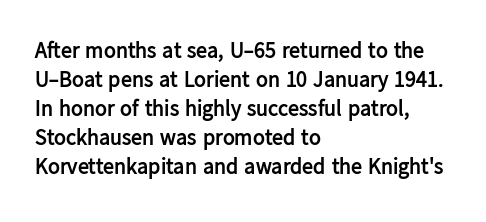
{"italic": "no", "bold": "yes", "underline": "no", "align": "left", "line_spacing": "normal", "line_spacing_ratio": 1.32, "letter_spacing": "normal", "letter_spacing_em": 0.0, "glyph_px": 22}
